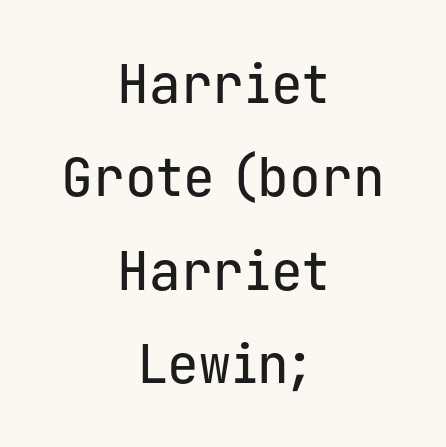
In CSS terms this would be text-align: center. In terms of letterform style, serifs are entirely absent. The face used here is monospaced, like something from a code editor. Ordinary non-slanted type is in use.
